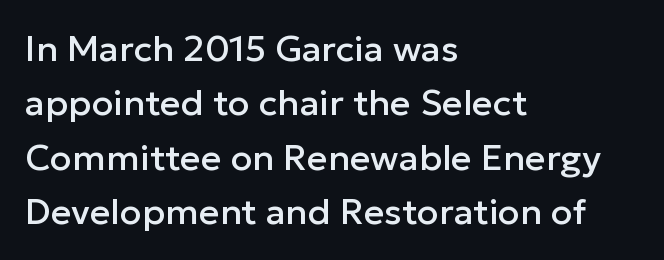
Q: Is the text italic (slanted)? A: No, it is upright.
Q: Is the typeface a serif or a sans-serif typeface? A: Sans-serif.
Q: Is the text underlined? A: No.
Q: How is the paragraph aligned? A: Left-aligned.
Q: Is the spacing between letters normal or unusually wide? A: Normal.
Q: Is the spacing between lines tight, normal or loose? A: Normal.
Q: Width (condensed, normal, or wide)? A: Normal.
Q: Stroke contrast? A: Low.
Q: x-height? A: Medium.
Q: Monospaced? A: No.
